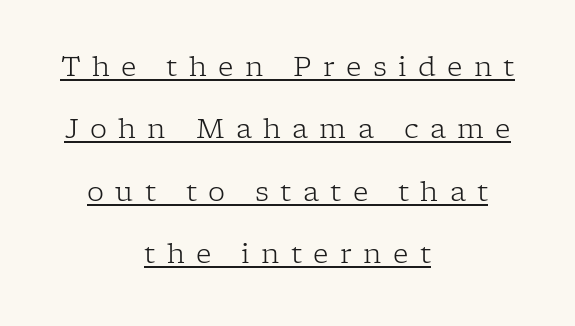
Each new line begins a long way beneath the previous one. The passage is arranged like a title page — every line centered. Designer's note — italics off, roman on. The typesetter has applied underlining to the passage shown.
